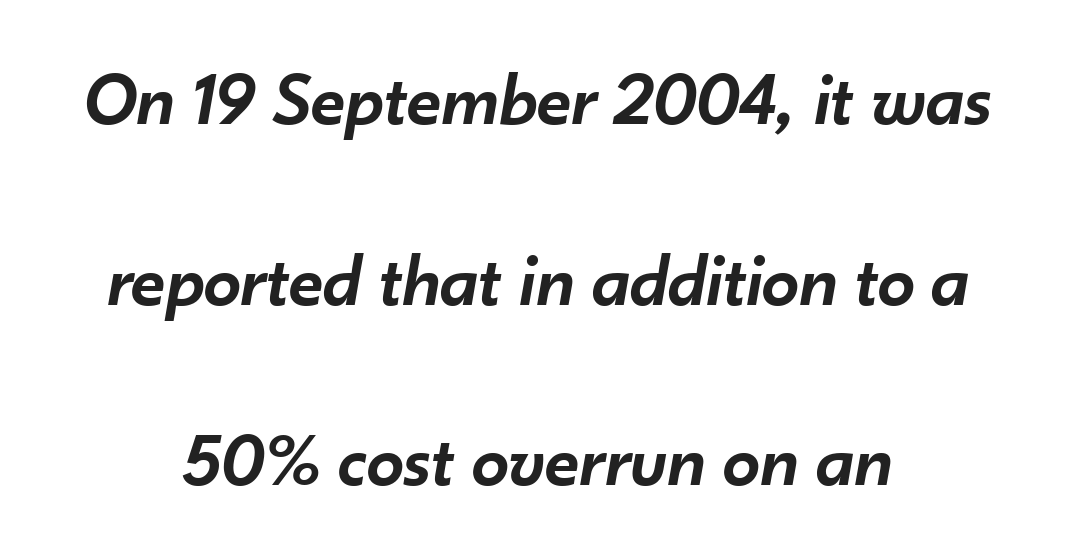
Horizontally, the lines are justified to the midpoint only. Each glyph is drawn with semibold strokes, heavier than normal yet not fully bold. Interline gaps are noticeably wide in this sample. It's the slanting kind of type. Spacing verdict: proportional, widths tailored to each character.
